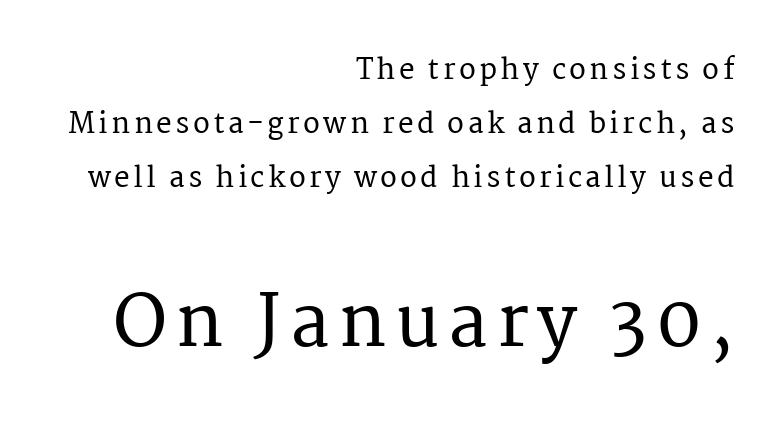
The image shows 71 px serif type, upright; set right-aligned, loose line spacing (1.93x), not underlined; the second (bottom) block is 2.54x larger; medium stroke contrast and a medium x-height.
